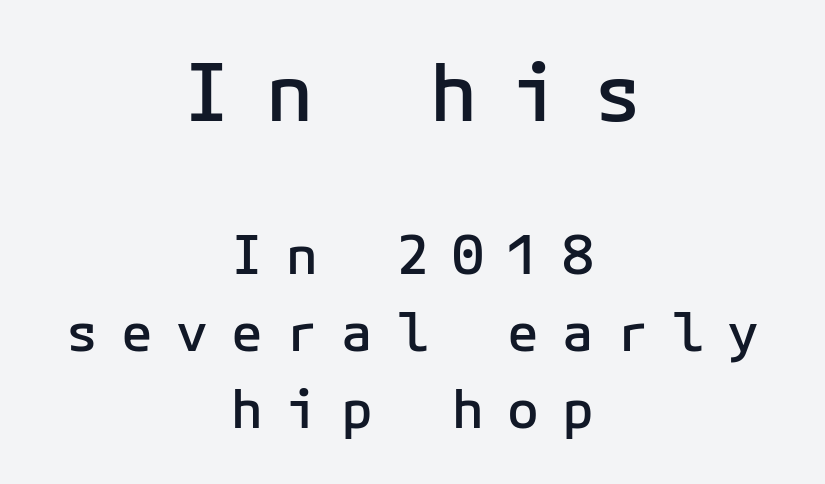
The image shows 79 px semibold sans-serif type, upright; set centered, normal line spacing (1.46x), unusually wide letter spacing (+0.44 em), not underlined; the first (top) block is 1.49x larger; low stroke contrast and a medium x-height.
